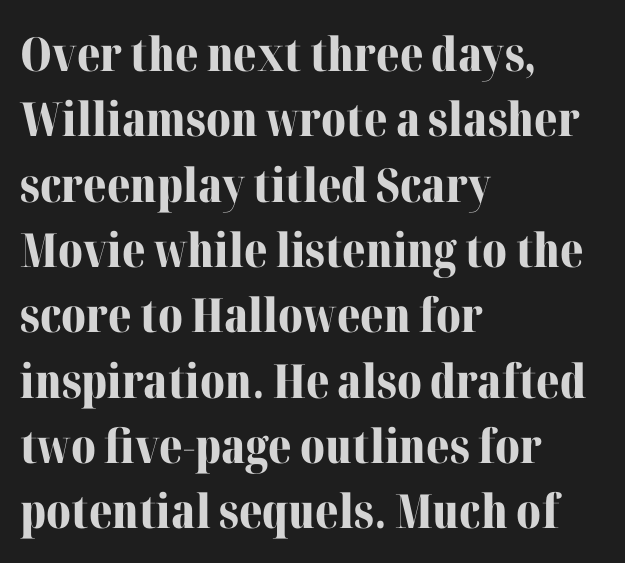
{"serif": "yes", "italic": "no", "bold": "yes", "weight": "bold", "width": "normal", "stroke_contrast": "medium", "x_height": "medium", "monospaced": "no", "underline": "no", "align": "left", "line_spacing": "normal", "line_spacing_ratio": 1.39, "letter_spacing": "normal", "letter_spacing_em": 0.0, "glyph_px": 47}
